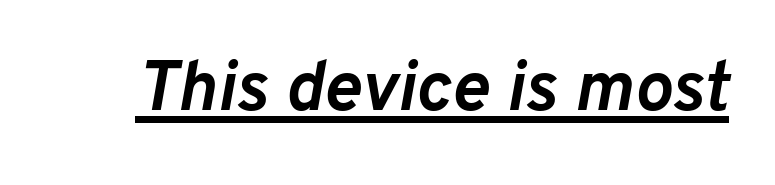
The letters advance in unequal steps, a hallmark of proportional type. These words are printed bold, with thick strokes throughout. Compared with undecorated copy, this sample adds a rule below the words. It's the slanting kind of type.
